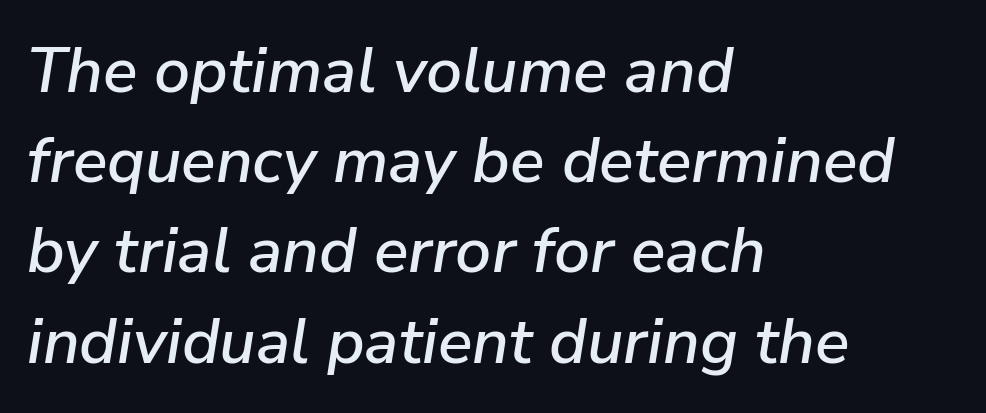
The tracking reads as untouched default to a designer's eye. You could not count columns in this text — the font is proportionally spaced. Italic: yes, the glyphs are oblique. Line starts are locked; line ends wander. Descenders hang freely into open space. Regular leading.
